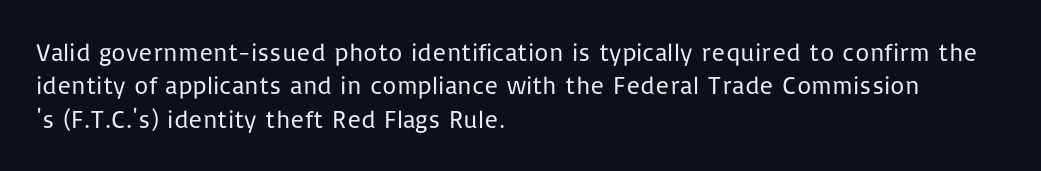
{"italic": "no", "bold": "no", "underline": "no", "align": "left", "line_spacing": "normal", "line_spacing_ratio": 1.34, "letter_spacing": "normal", "letter_spacing_em": 0.0, "glyph_px": 25}
